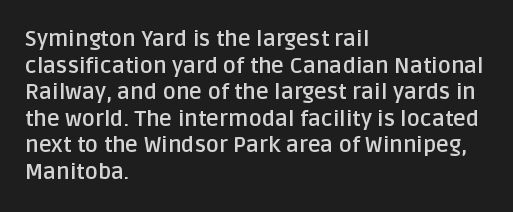
Which margin do the lines hug? The left one — the right edge is uneven. Weight check: bold — yes, fully. Tracking here is standard; glyphs follow each other at the usual distance. Unlike italic type, these characters show no tilt at all. Just letters on the line, the space beneath them empty.
